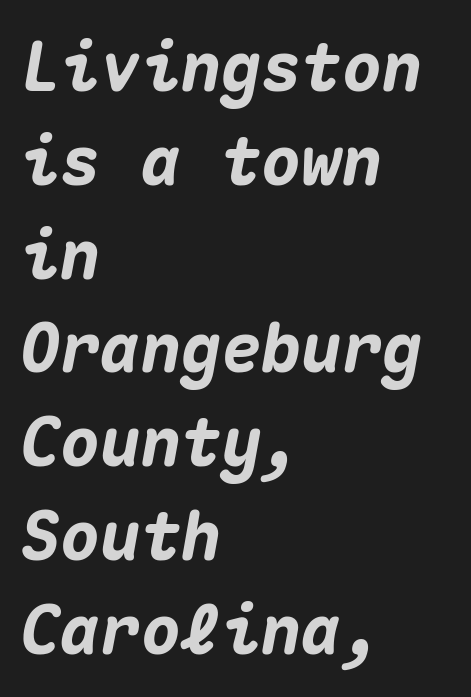
Q: Is the text bold? A: Yes.
Q: Is the text italic (slanted)? A: Yes, it leans right by about 10 degrees.
Q: Is the text underlined? A: No.
Q: How is the paragraph aligned? A: Left-aligned.
Q: Is the spacing between letters normal or unusually wide? A: Normal.
Q: Is the spacing between lines tight, normal or loose? A: Normal.
Q: Width (condensed, normal, or wide)? A: Normal.
Q: Stroke contrast? A: Medium.
Q: x-height? A: Medium.
Q: Monospaced? A: Yes.
